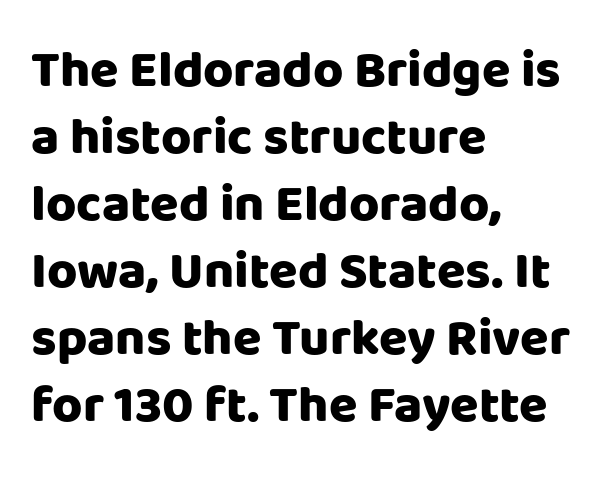
The image shows 52 px heavy sans-serif type, upright; set left-aligned, normal line spacing (1.29x), normal letter spacing, not underlined; low stroke contrast and a large x-height.
